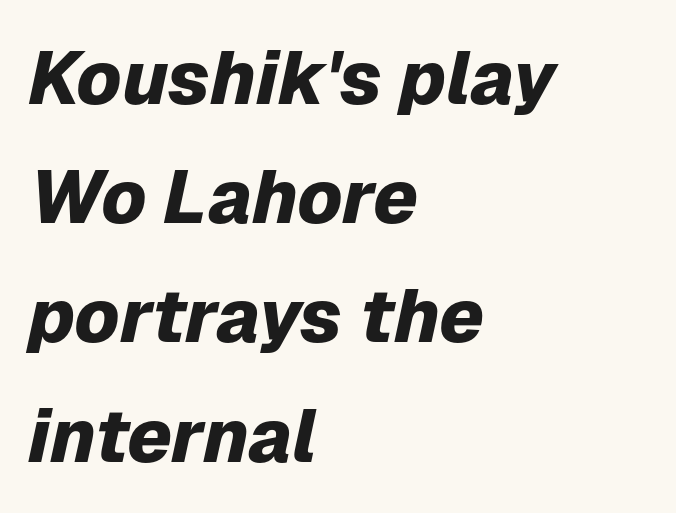
Underlining? Definitely not there. The compositor pushed each line to the left boundary. A typesetter would call this leading conventional body-copy spacing. Each glyph is drawn with heavy, bold strokes. Spacing between characters is what you'd get straight out of the box.
